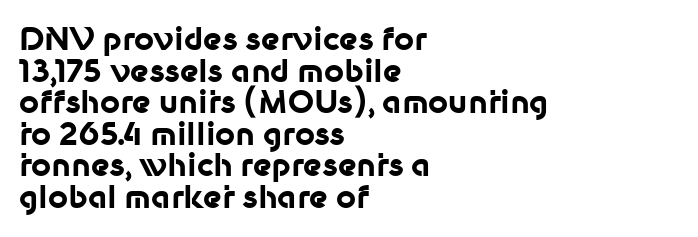
Q: Is the text bold? A: Yes.
Q: Is the text italic (slanted)? A: No, it is upright.
Q: Is the typeface a serif or a sans-serif typeface? A: Sans-serif.
Q: Is the text underlined? A: No.
Q: How is the paragraph aligned? A: Left-aligned.
Q: Is the spacing between letters normal or unusually wide? A: Normal.
Q: Is the spacing between lines tight, normal or loose? A: Tight.
Q: Width (condensed, normal, or wide)? A: Normal.
Q: Stroke contrast? A: Low.
Q: x-height? A: Medium.
Q: Monospaced? A: No.
